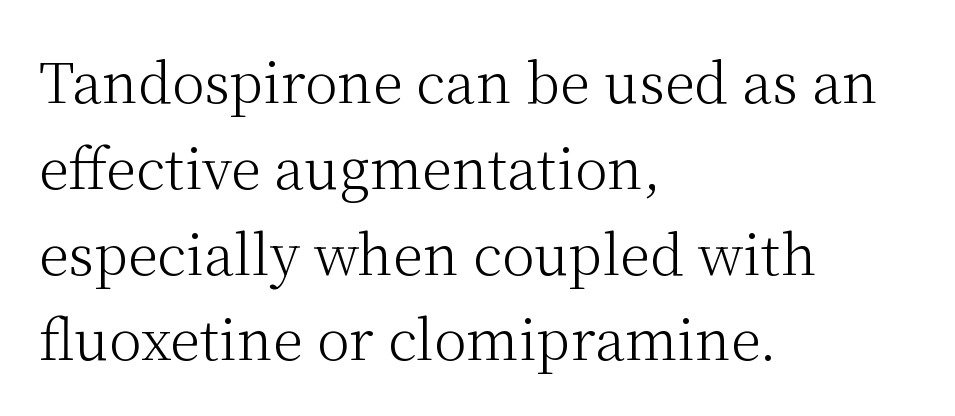
{"serif": "yes", "italic": "no", "bold": "no", "weight": "light", "width": "normal", "stroke_contrast": "medium", "x_height": "medium", "monospaced": "no", "underline": "no", "align": "left", "line_spacing": "normal", "line_spacing_ratio": 1.56, "letter_spacing": "normal", "letter_spacing_em": 0.0, "glyph_px": 55}
